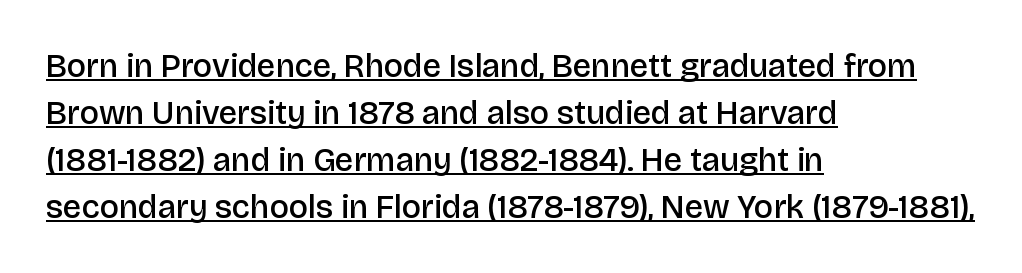
Does the copy run flush right? No — it runs flush left. Honestly, the letter spacing is just normal — you wouldn't notice it. Leading: standard. This rendering employs a face without finishing strokes, i.e., a sans-serif. A typesetter would mark this as roman, not italic.
